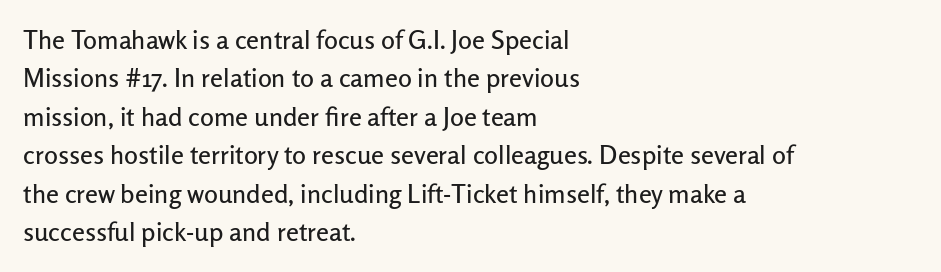
These lines keep a tight, regular rhythm from letter to letter. A student would call this left alignment; a typographer would say flush left, rag right. Descenders are the only things crossing below the line. Evenly set lines give the paragraph a standard silhouette. Ordinary non-slanted type is in use.
